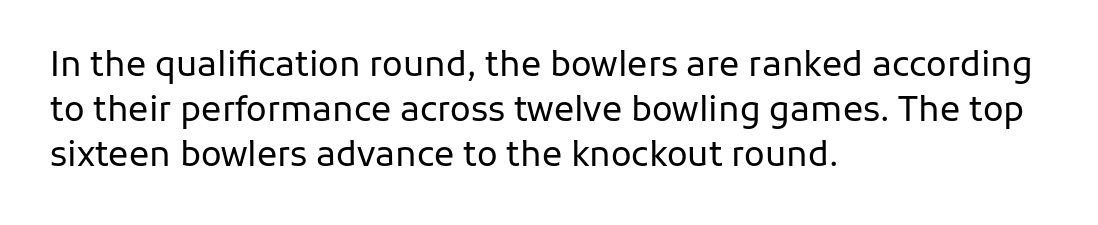
{"serif": "no", "italic": "no", "bold": "no", "weight": "regular", "width": "normal", "stroke_contrast": "low", "x_height": "medium", "monospaced": "no", "underline": "no", "align": "left", "line_spacing": "normal", "line_spacing_ratio": 1.32, "letter_spacing": "normal", "letter_spacing_em": 0.0, "glyph_px": 34}
